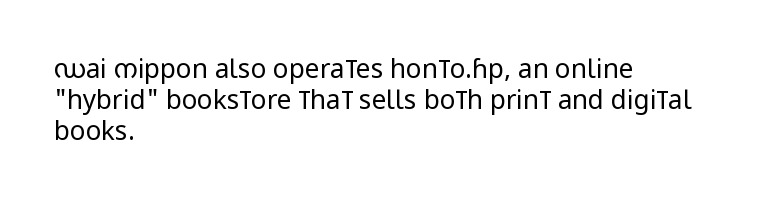
{"italic": "no", "bold": "no", "underline": "no", "align": "left", "line_spacing_ratio": 1.2, "letter_spacing": "normal", "letter_spacing_em": 0.0, "glyph_px": 26}
